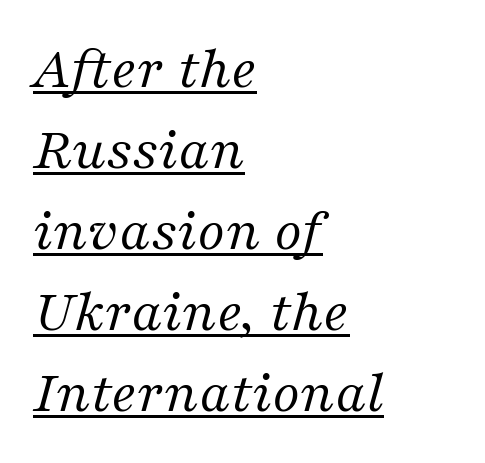
{"serif": "yes", "italic": "yes", "lean": "right", "slant_degrees": 16, "bold": "no", "weight": "regular", "width": "normal", "stroke_contrast": "medium", "x_height": "medium", "monospaced": "no", "underline": "yes", "align": "left", "line_spacing": "normal", "line_spacing_ratio": 1.35, "letter_spacing": "normal", "letter_spacing_em": 0.0, "glyph_px": 60}
